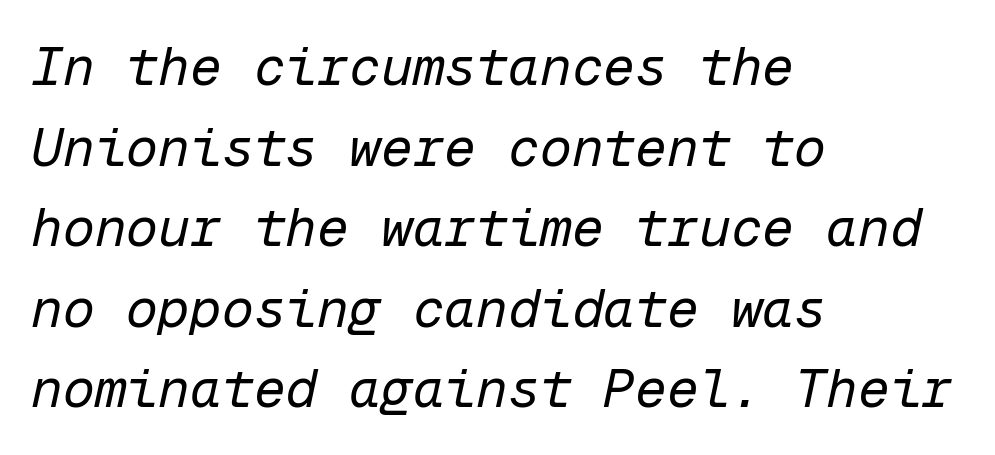
Q: Is the text bold? A: No.
Q: Is the text italic (slanted)? A: Yes, it leans right by about 12 degrees.
Q: Is the text underlined? A: No.
Q: How is the paragraph aligned? A: Left-aligned.
Q: Is the spacing between letters normal or unusually wide? A: Normal.
Q: Is the spacing between lines tight, normal or loose? A: Normal.
Q: Width (condensed, normal, or wide)? A: Normal.
Q: Stroke contrast? A: Low.
Q: x-height? A: Medium.
Q: Monospaced? A: Yes.
